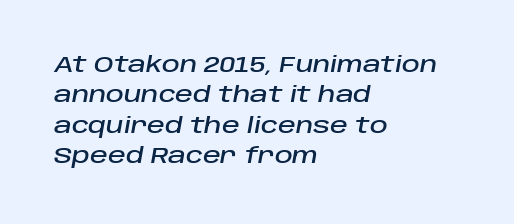
The foot of each line stays bare and open. What stands out about the letter spacing? Nothing — it is the standard amount. The rendering uses a moderate line-height, typical for paragraphs. Line beginnings align vertically; line endings do not.
